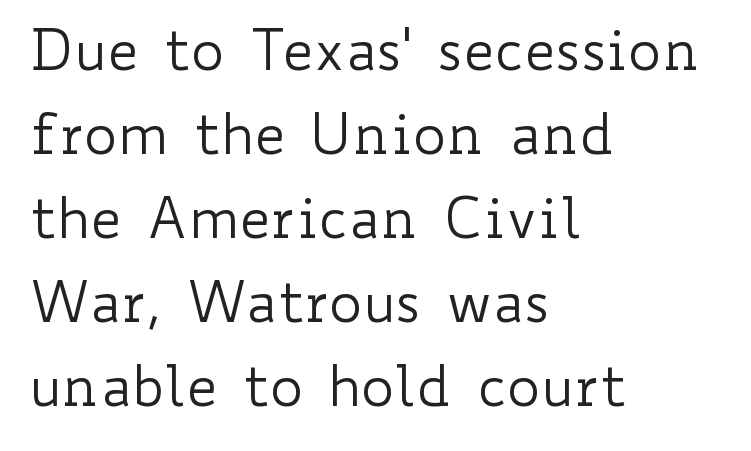
The image shows 56 px regular-weight, wide type, upright; set left-aligned, normal line spacing (1.5x), normal letter spacing, not underlined; low stroke contrast and a small x-height.
